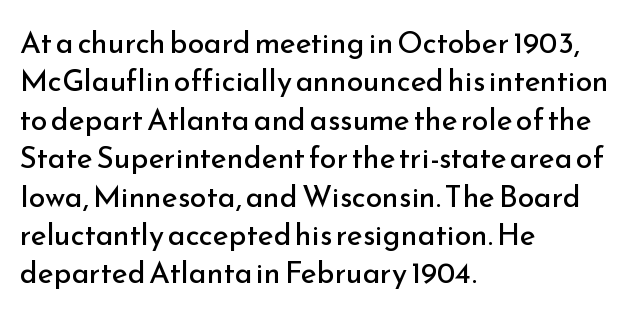
Q: Is the text bold? A: No.
Q: Is the text italic (slanted)? A: No, it is upright.
Q: Is the typeface a serif or a sans-serif typeface? A: Sans-serif.
Q: Is the text underlined? A: No.
Q: How is the paragraph aligned? A: Left-aligned.
Q: Is the spacing between letters normal or unusually wide? A: Normal.
Q: Is the spacing between lines tight, normal or loose? A: Normal.
Q: Width (condensed, normal, or wide)? A: Normal.
Q: Stroke contrast? A: Low.
Q: x-height? A: Small.
Q: Monospaced? A: No.
